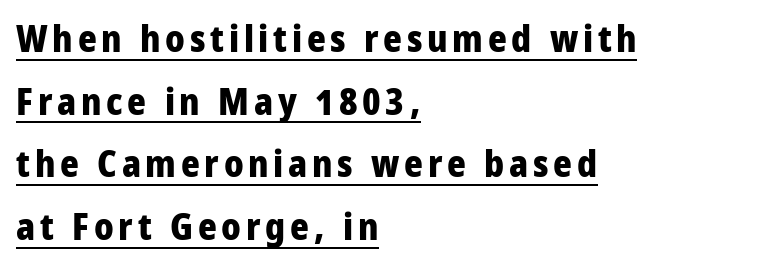
The image shows 36 px heavy, condensed sans-serif type, upright; set left-aligned, line spacing 1.74x, underlined; low stroke contrast and a large x-height.
